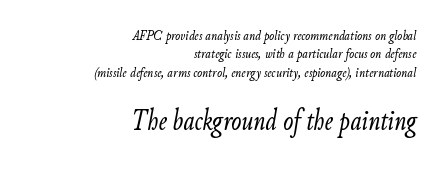
Letters have the restrained weight of plain body copy at most. The area under the type is left untouched. Is the type slanted? Yes — the strokes lean at a clear angle. Note the varied advance widths — an 'i' is clearly narrower than an 'm'.
